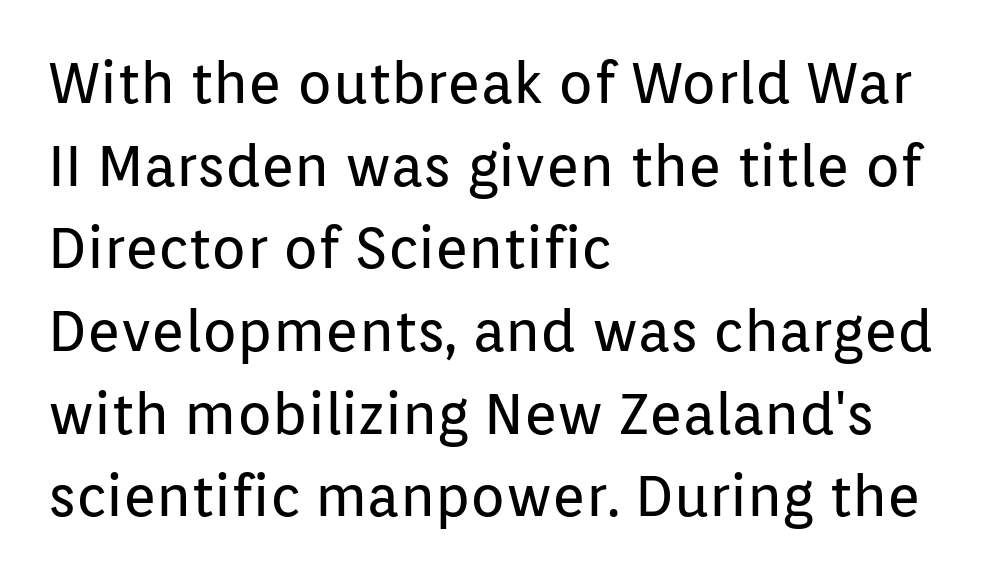
Q: Is the text bold? A: No.
Q: Is the text italic (slanted)? A: No, it is upright.
Q: Is the typeface a serif or a sans-serif typeface? A: Sans-serif.
Q: Is the text underlined? A: No.
Q: How is the paragraph aligned? A: Left-aligned.
Q: Is the spacing between letters normal or unusually wide? A: Normal.
Q: Is the spacing between lines tight, normal or loose? A: Normal.
Q: Width (condensed, normal, or wide)? A: Normal.
Q: Stroke contrast? A: Low.
Q: x-height? A: Medium.
Q: Monospaced? A: No.
